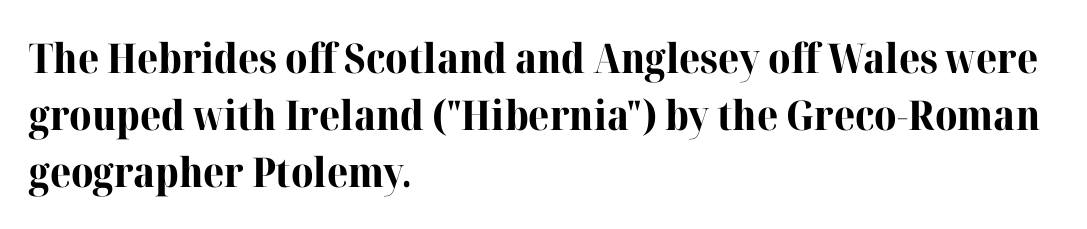
The image shows 41 px bold serif type, upright; set left-aligned, normal line spacing (1.39x), normal letter spacing, not underlined; high stroke contrast and a medium x-height.
